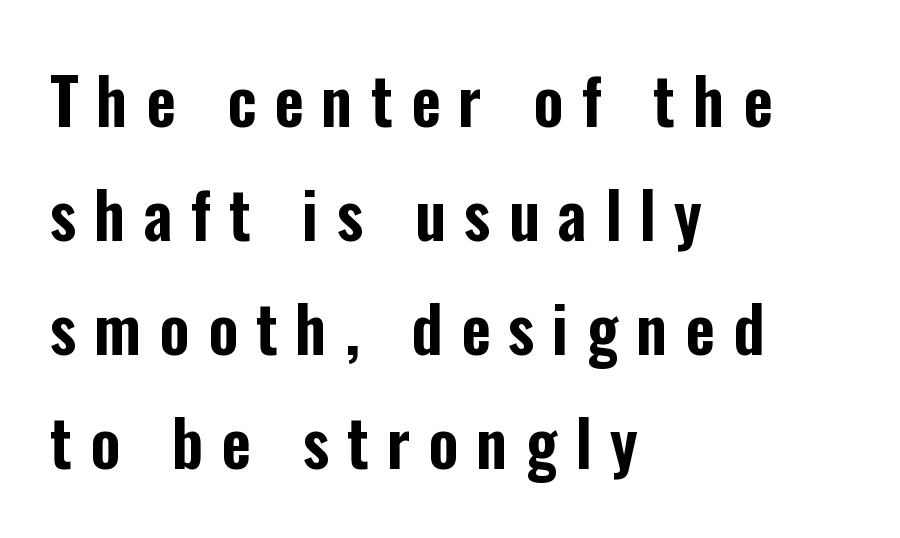
The image shows 64 px condensed sans-serif type, upright; set left-aligned, line spacing 1.78x, unusually wide letter spacing (+0.28 em), not underlined; low stroke contrast and a medium x-height.
